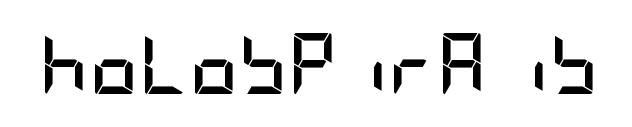
{"serif": "no", "italic": "no", "bold": "yes", "weight": "semibold", "width": "condensed", "stroke_contrast": "low", "x_height": "large", "underline": "no", "letter_spacing": "normal", "letter_spacing_em": 0.0, "glyph_px": 61}
